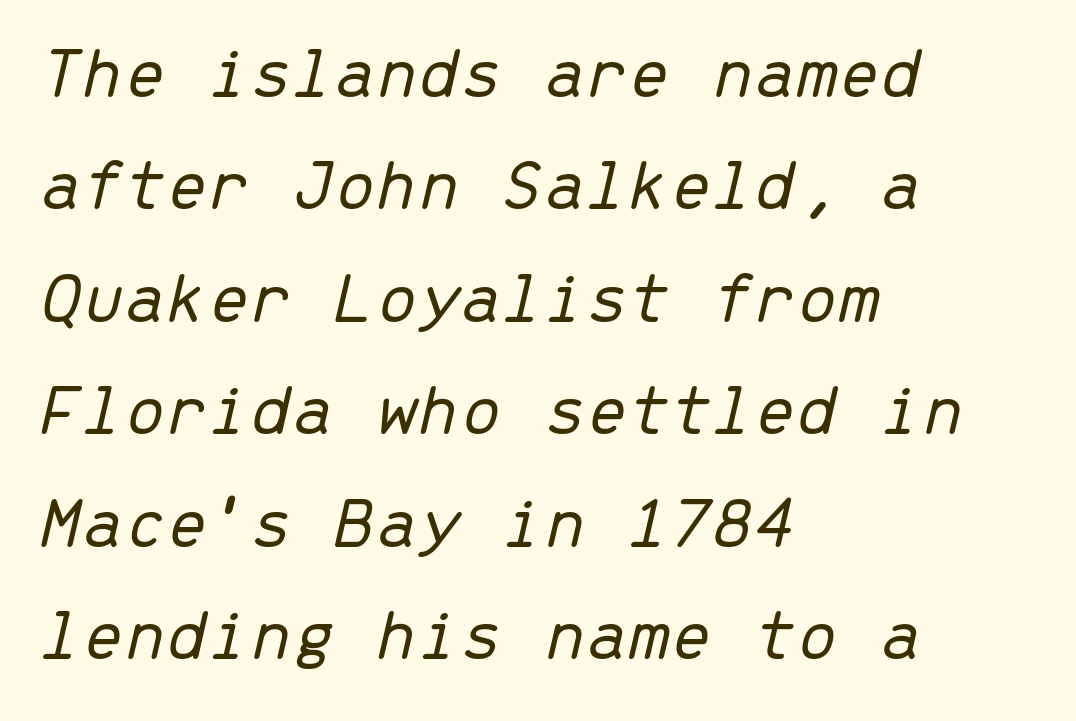
{"italic": "yes", "lean": "right", "slant_degrees": 13, "bold": "no", "weight": "light", "width": "normal", "stroke_contrast": "low", "x_height": "medium", "monospaced": "yes", "underline": "no", "align": "left", "line_spacing": "normal", "line_spacing_ratio": 1.5, "letter_spacing": "normal", "letter_spacing_em": 0.0, "glyph_px": 75}
